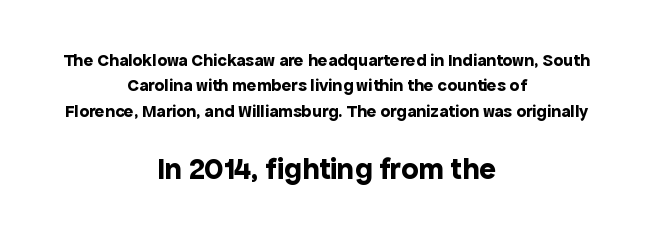
The space between consecutive lines is moderate. Typesetter's note: full bold, strokes at maximum text heaviness. You can tell it's not italic because the verticals are truly vertical. This sample uses a sans-serif face.
